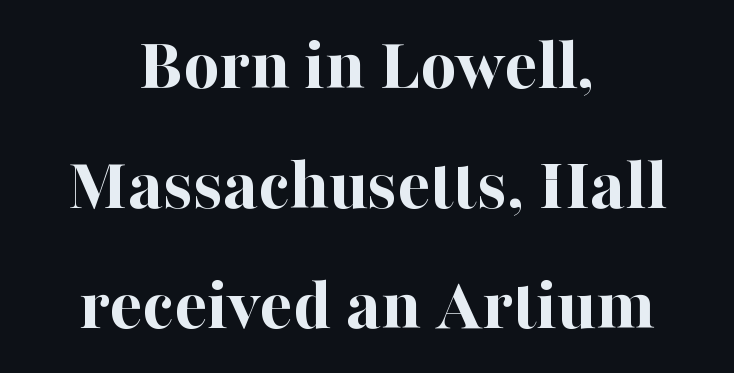
Q: Is the text bold? A: Yes.
Q: Is the text italic (slanted)? A: No, it is upright.
Q: Is the typeface a serif or a sans-serif typeface? A: Serif.
Q: Is the text underlined? A: No.
Q: How is the paragraph aligned? A: Centered.
Q: Is the spacing between letters normal or unusually wide? A: Normal.
Q: Is the spacing between lines tight, normal or loose? A: Normal.
Q: Width (condensed, normal, or wide)? A: Normal.
Q: Stroke contrast? A: High.
Q: x-height? A: Medium.
Q: Monospaced? A: No.
